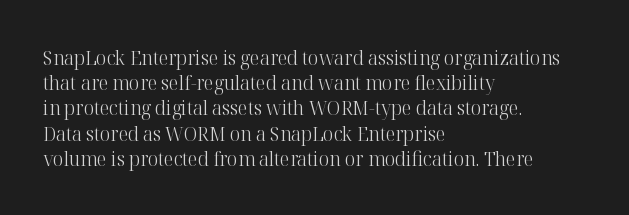
Q: Is the text bold? A: No.
Q: Is the text italic (slanted)? A: No, it is upright.
Q: Is the text underlined? A: No.
Q: How is the paragraph aligned? A: Left-aligned.
Q: Is the spacing between letters normal or unusually wide? A: Normal.
Q: Is the spacing between lines tight, normal or loose? A: Normal.
